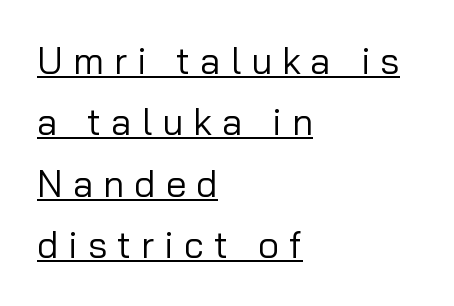
Is there an underline? Yes — a line sits under the letters. The face used here is proportionally spaced, like ordinary book or web type. Designer's note — italics off, roman on. The face looks like a standard text weight, possibly lighter. All the whitespace from short lines collects on the right. Quick note: interline space is typical.
